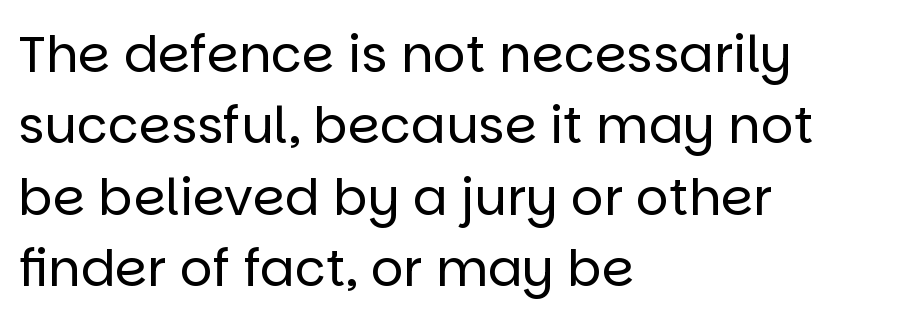
Q: Is the text bold? A: No.
Q: Is the text italic (slanted)? A: No, it is upright.
Q: Is the typeface a serif or a sans-serif typeface? A: Sans-serif.
Q: Is the text underlined? A: No.
Q: How is the paragraph aligned? A: Left-aligned.
Q: Is the spacing between letters normal or unusually wide? A: Normal.
Q: Is the spacing between lines tight, normal or loose? A: Normal.
Q: Width (condensed, normal, or wide)? A: Normal.
Q: Stroke contrast? A: Low.
Q: x-height? A: Large.
Q: Monospaced? A: No.
